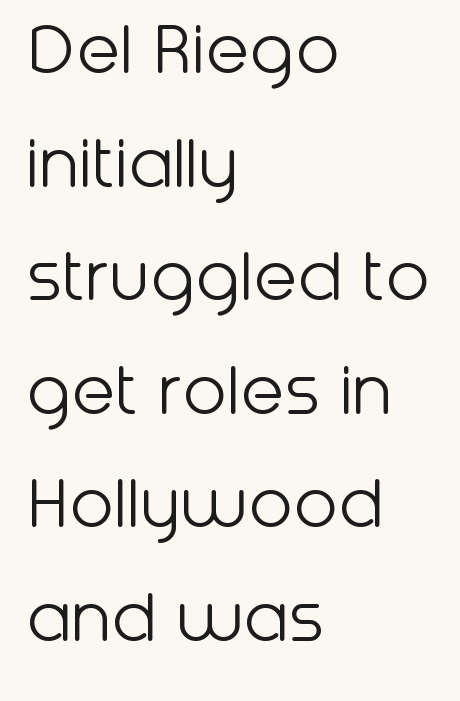
Q: Is the text bold? A: No.
Q: Is the text italic (slanted)? A: No, it is upright.
Q: Is the typeface a serif or a sans-serif typeface? A: Sans-serif.
Q: Is the text underlined? A: No.
Q: How is the paragraph aligned? A: Left-aligned.
Q: Is the spacing between letters normal or unusually wide? A: Normal.
Q: Is the spacing between lines tight, normal or loose? A: Normal.
Q: Width (condensed, normal, or wide)? A: Normal.
Q: Stroke contrast? A: Low.
Q: x-height? A: Medium.
Q: Monospaced? A: No.
